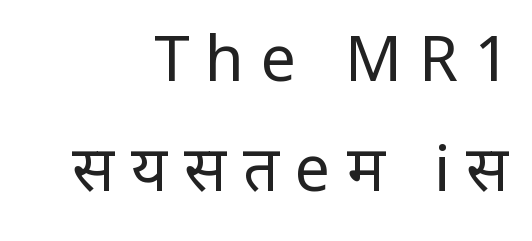
{"serif": "no", "italic": "no", "bold": "no", "weight": "regular", "width": "condensed", "stroke_contrast": "low", "x_height": "large", "monospaced": "no", "underline": "no", "align": "right", "line_spacing_ratio": 1.75, "letter_spacing": "wide", "letter_spacing_em": 0.26, "glyph_px": 63}
